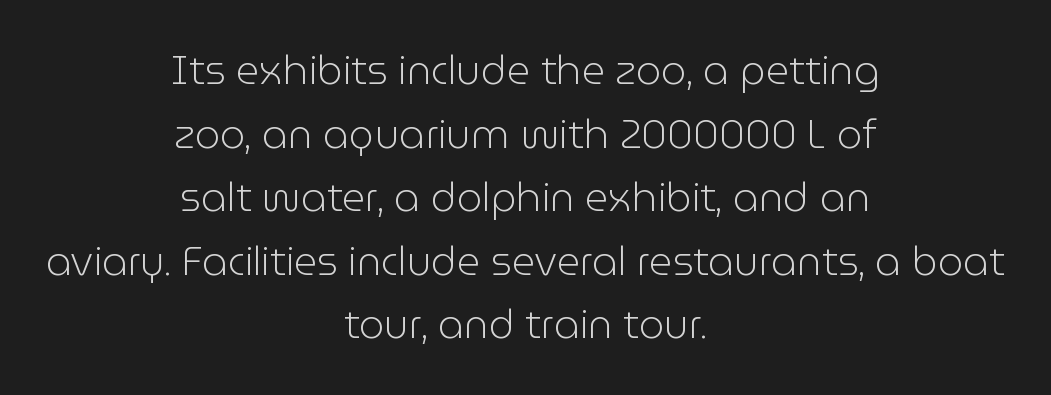
Rows of type keep a routine distance in the vertical direction. Here the glyphs are tracked normally, forming tight word shapes. A sans-serif font was chosen for this passage. Heft: none added — not bold. Plain, unruled lines of type. The rendering positions every line midway between the sides.
